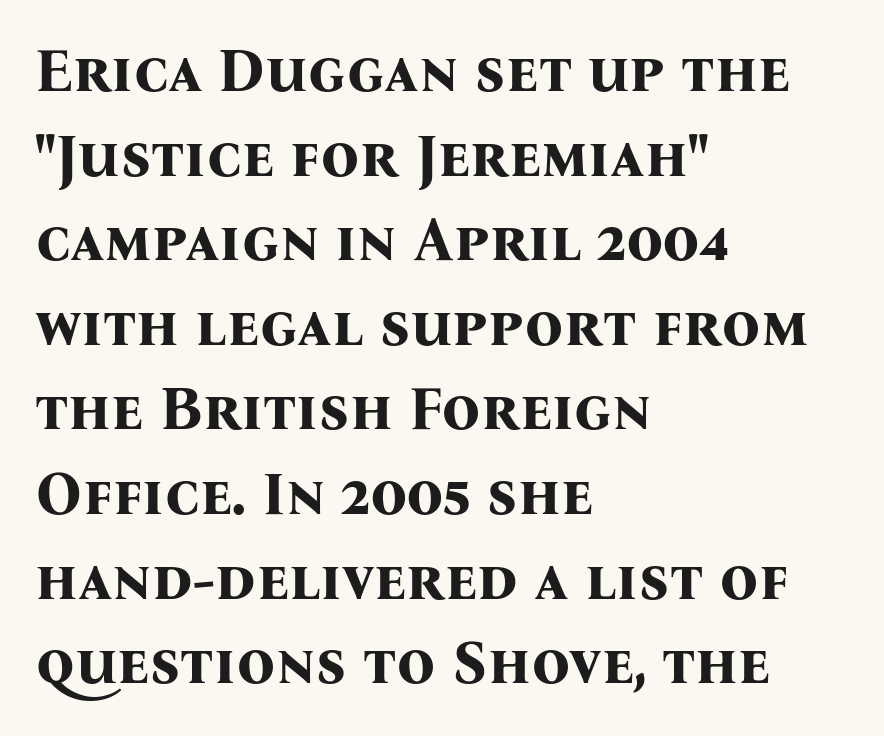
If you measured baseline to baseline, you'd find a middling distance. Characters follow at the spacing the type designer built in. Does the copy run flush right? No — it runs flush left. Underlining? Definitely not there. Here the designer chose a conventional face with non-uniform glyph widths.
